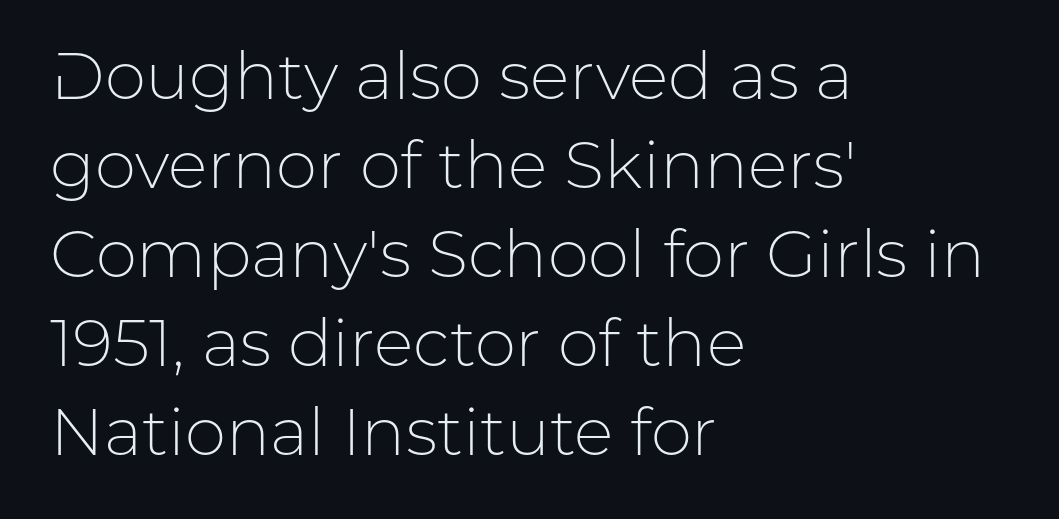
{"serif": "no", "italic": "no", "bold": "no", "weight": "light", "width": "normal", "stroke_contrast": "low", "x_height": "medium", "monospaced": "no", "underline": "no", "align": "left", "line_spacing": "normal", "line_spacing_ratio": 1.35, "letter_spacing": "normal", "letter_spacing_em": 0.0, "glyph_px": 66}
